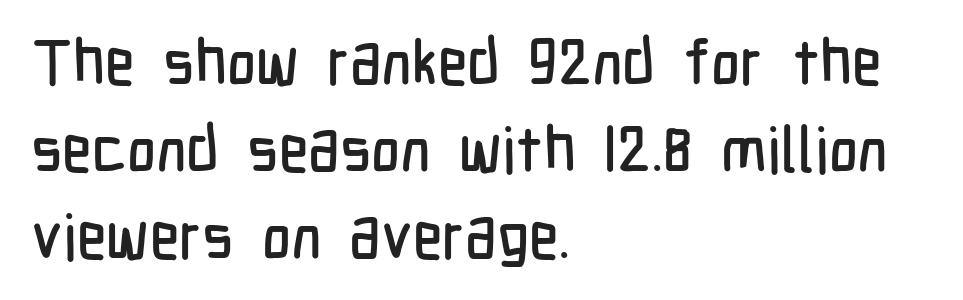
Q: Is the text italic (slanted)? A: No, it is upright.
Q: Is the typeface a serif or a sans-serif typeface? A: Sans-serif.
Q: Is the text underlined? A: No.
Q: How is the paragraph aligned? A: Left-aligned.
Q: Is the spacing between letters normal or unusually wide? A: Normal.
Q: Is the spacing between lines tight, normal or loose? A: Normal.
Q: Width (condensed, normal, or wide)? A: Condensed.
Q: Stroke contrast? A: Low.
Q: x-height? A: Medium.
Q: Monospaced? A: No.
